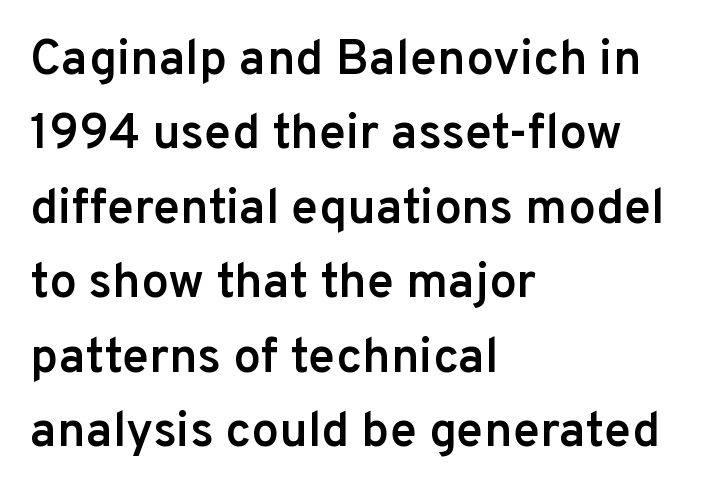
Q: Is the text bold? A: Semi-bold.
Q: Is the text italic (slanted)? A: No, it is upright.
Q: Is the typeface a serif or a sans-serif typeface? A: Sans-serif.
Q: Is the text underlined? A: No.
Q: How is the paragraph aligned? A: Left-aligned.
Q: Is the spacing between letters normal or unusually wide? A: Normal.
Q: Is the spacing between lines tight, normal or loose? A: Normal.
Q: Width (condensed, normal, or wide)? A: Normal.
Q: Stroke contrast? A: Low.
Q: x-height? A: Medium.
Q: Monospaced? A: No.
